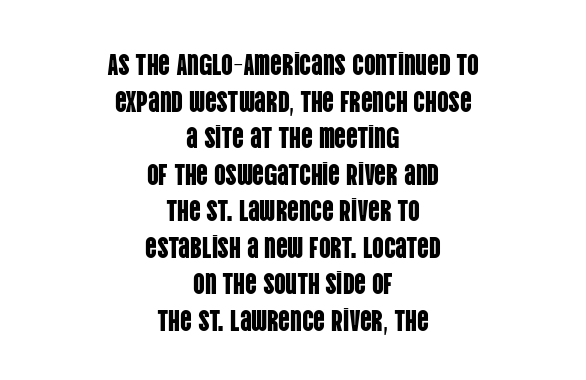
This sample has the flowing, uneven cadence of proportional lettering. A bare baseline throughout the passage. The horizontal fit of the characters is conventional and even. Line starts and ends both wander, symmetrically. Reading down the column, the eye jumps a familiar distance to each next line.
